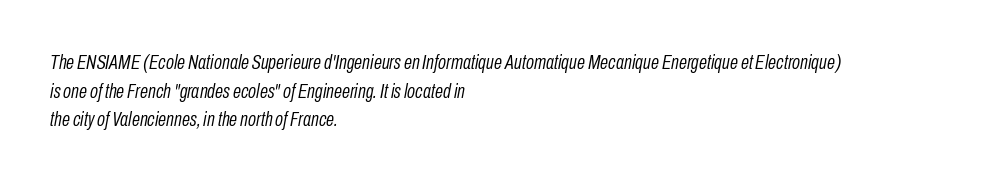
Q: Is the text bold? A: No.
Q: Is the text italic (slanted)? A: Yes, it leans right by about 10 degrees.
Q: Is the text underlined? A: No.
Q: How is the paragraph aligned? A: Left-aligned.
Q: Is the spacing between letters normal or unusually wide? A: Normal.
Q: Is the spacing between lines tight, normal or loose? A: Normal.
